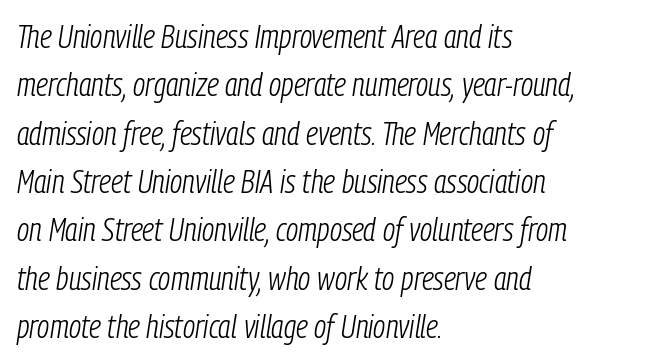
The image shows 32 px light, condensed type, italic (leaning right); set left-aligned, normal line spacing (1.51x), normal letter spacing, not underlined; low stroke contrast and a medium x-height.
